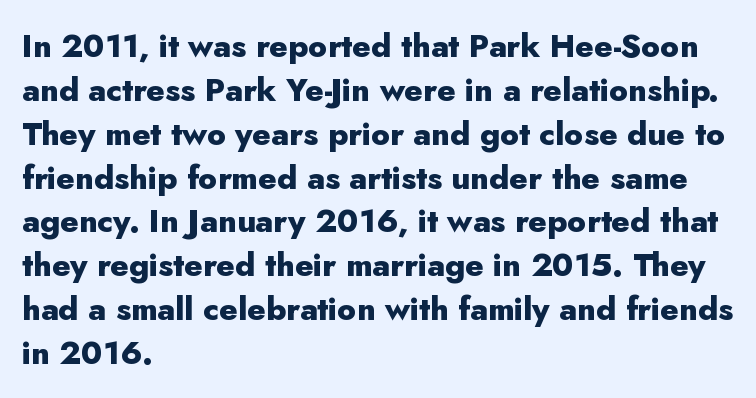
The image shows 32 px heavy sans-serif type, upright; set left-aligned, normal line spacing (1.37x), normal letter spacing, not underlined; low stroke contrast and a small x-height.
